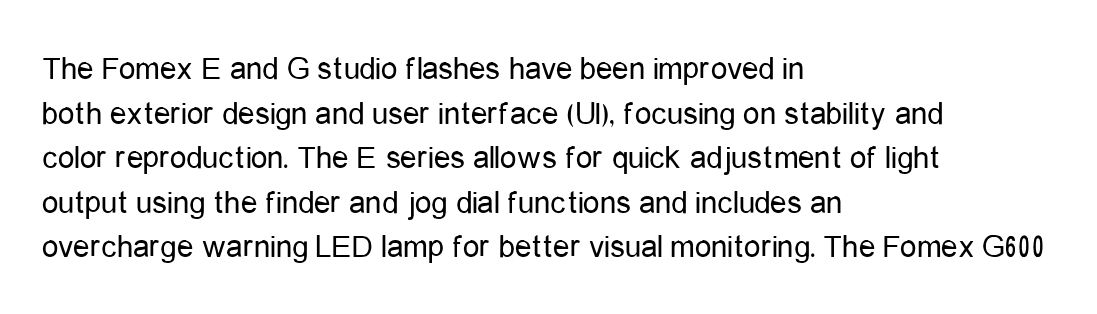
{"serif": "no", "italic": "no", "bold": "no", "weight": "regular", "width": "condensed", "stroke_contrast": "low", "x_height": "medium", "monospaced": "no", "underline": "no", "align": "left", "line_spacing": "normal", "line_spacing_ratio": 1.35, "letter_spacing": "normal", "letter_spacing_em": 0.0, "glyph_px": 33}
